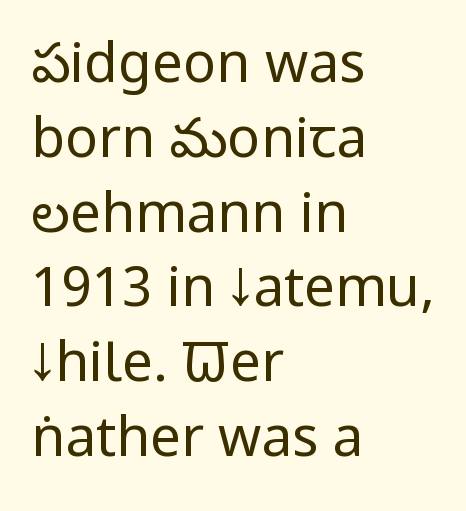
Honestly, there is no underline to notice here at all. The letters look calm and open, with moderate or lighter stems. Nobody touched the tracking dial on this one. Teacher's note: observe the even left margin — that is flush-left alignment. Nope, not italic — everything's standing straight.
